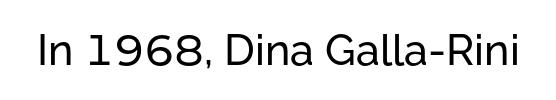
Plain, unruled lines of type. The font's upright variant was chosen for this text. I'd call this a sans setting — the letters go barefoot. Varying glyph widths throughout — classic text-font behaviour. How are the letters spaced? Ordinarily, with no added tracking.
